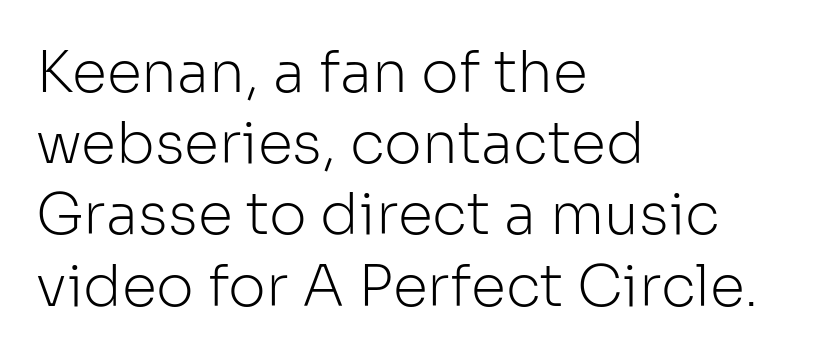
{"serif": "no", "italic": "no", "bold": "no", "weight": "light", "width": "normal", "stroke_contrast": "low", "x_height": "medium", "monospaced": "no", "underline": "no", "align": "left", "line_spacing": "normal", "line_spacing_ratio": 1.25, "letter_spacing": "normal", "letter_spacing_em": 0.0, "glyph_px": 57}
